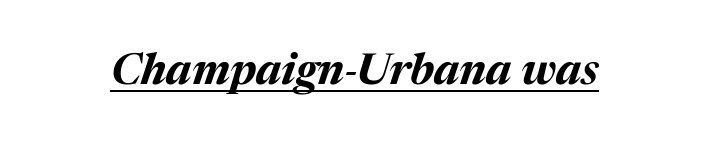
{"italic": "yes", "lean": "right", "slant_degrees": 17, "bold": "yes", "weight": "bold", "width": "normal", "stroke_contrast": "medium", "x_height": "medium", "monospaced": "no", "underline": "yes", "letter_spacing": "normal", "letter_spacing_em": 0.0, "glyph_px": 43}
